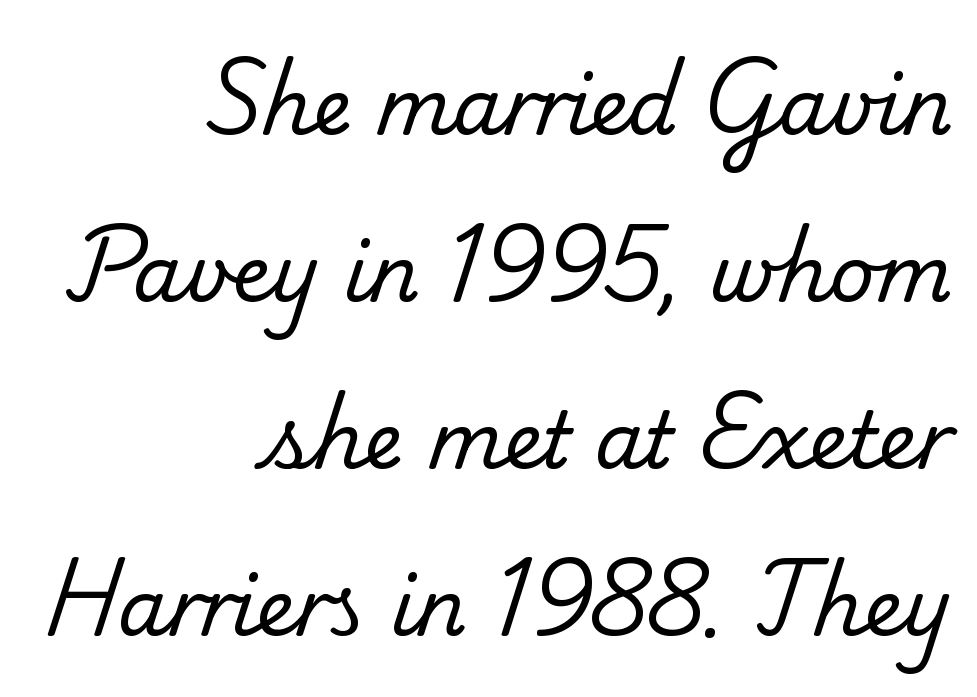
The image shows 78 px regular-weight serif type; set right-aligned, loose line spacing (2.14x), normal letter spacing, not underlined; low stroke contrast and a small x-height.
